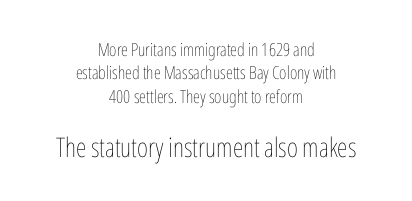
Letters rest on an invisible, unmarked baseline. Block two is the big one; block one sits smaller above it. Leading: standard. Is the stroke heavy? The answer is a plain regular-or-lighter. Every row of glyphs is offset so its center matches the block's center. Default kerning and tracking; the words read as compact shapes.
